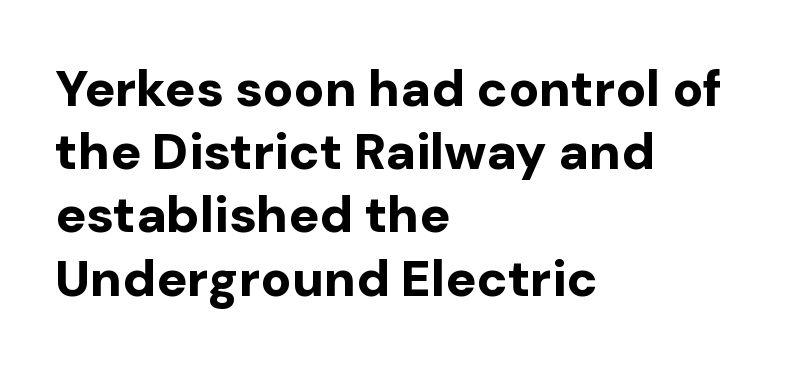
Q: Is the text bold? A: Yes.
Q: Is the text italic (slanted)? A: No, it is upright.
Q: Is the typeface a serif or a sans-serif typeface? A: Sans-serif.
Q: Is the text underlined? A: No.
Q: How is the paragraph aligned? A: Left-aligned.
Q: Is the spacing between letters normal or unusually wide? A: Normal.
Q: Width (condensed, normal, or wide)? A: Normal.
Q: Stroke contrast? A: Low.
Q: x-height? A: Medium.
Q: Monospaced? A: No.
